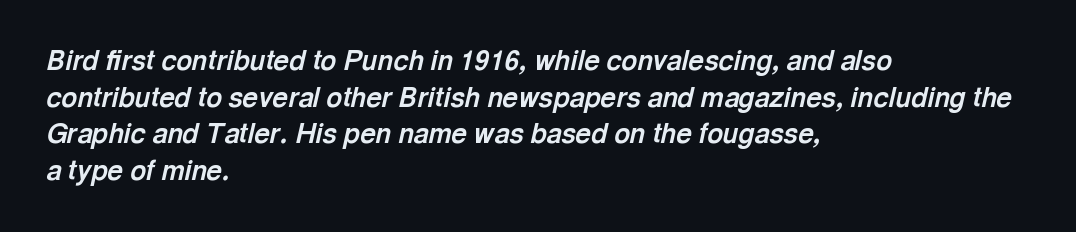
{"italic": "yes", "lean": "right", "slant_degrees": 13, "bold": "yes", "underline": "no", "align": "left", "line_spacing": "normal", "line_spacing_ratio": 1.36, "letter_spacing": "normal", "letter_spacing_em": 0.0, "glyph_px": 27}
